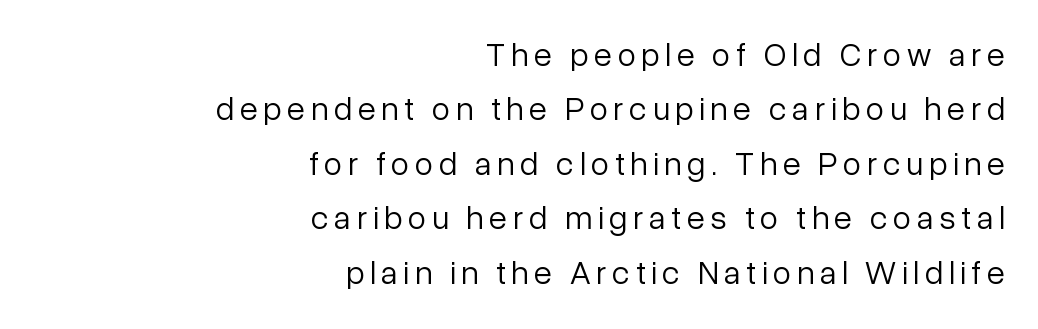
{"serif": "no", "italic": "no", "bold": "no", "weight": "light", "width": "normal", "stroke_contrast": "low", "x_height": "medium", "monospaced": "no", "underline": "no", "align": "right", "line_spacing": "normal", "line_spacing_ratio": 1.65, "glyph_px": 33}
